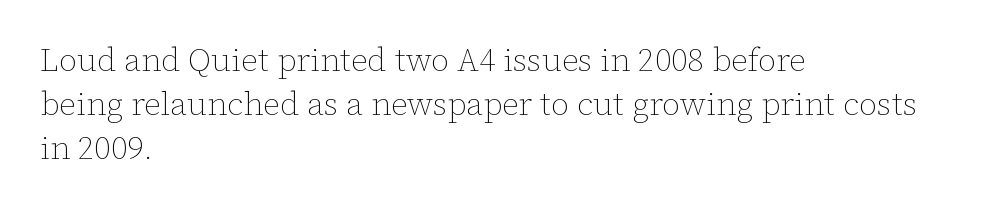
{"italic": "no", "bold": "no", "weight": "thin", "width": "normal", "stroke_contrast": "low", "x_height": "medium", "monospaced": "no", "underline": "no", "align": "left", "line_spacing": "normal", "line_spacing_ratio": 1.37, "letter_spacing": "normal", "letter_spacing_em": 0.0, "glyph_px": 32}
